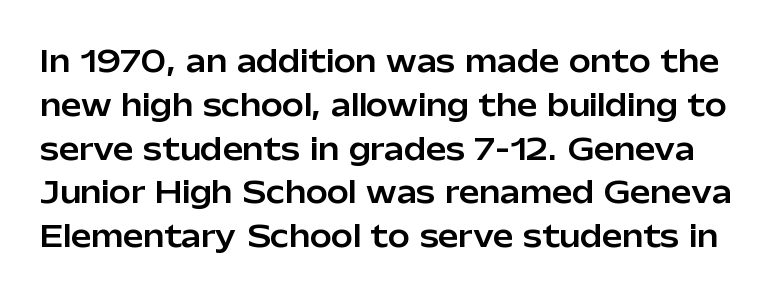
Q: Is the text italic (slanted)? A: No, it is upright.
Q: Is the typeface a serif or a sans-serif typeface? A: Sans-serif.
Q: Is the text underlined? A: No.
Q: Is the spacing between letters normal or unusually wide? A: Normal.
Q: Is the spacing between lines tight, normal or loose? A: Normal.
Q: Width (condensed, normal, or wide)? A: Normal.
Q: Stroke contrast? A: Low.
Q: x-height? A: Medium.
Q: Monospaced? A: No.
